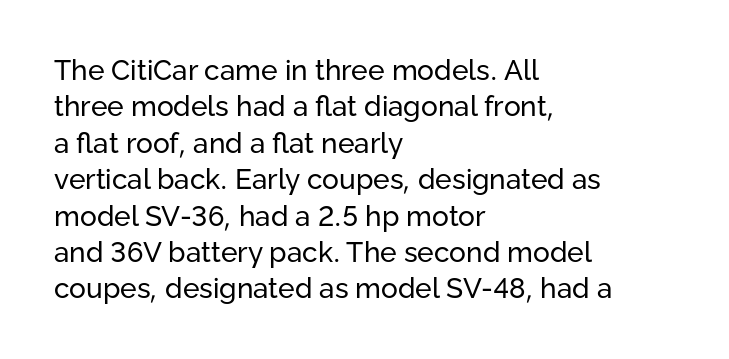
Q: Is the text bold? A: No.
Q: Is the text italic (slanted)? A: No, it is upright.
Q: Is the typeface a serif or a sans-serif typeface? A: Sans-serif.
Q: Is the text underlined? A: No.
Q: How is the paragraph aligned? A: Left-aligned.
Q: Is the spacing between letters normal or unusually wide? A: Normal.
Q: Is the spacing between lines tight, normal or loose? A: Normal.
Q: Width (condensed, normal, or wide)? A: Normal.
Q: Stroke contrast? A: Low.
Q: x-height? A: Medium.
Q: Monospaced? A: No.
